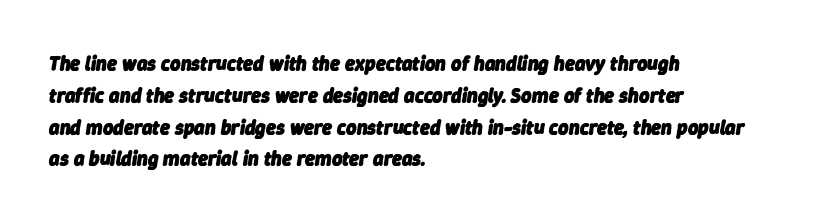
{"italic": "yes", "lean": "right", "slant_degrees": 9, "bold": "yes", "underline": "no", "align": "left", "line_spacing": "normal", "line_spacing_ratio": 1.59, "letter_spacing": "normal", "letter_spacing_em": 0.0, "glyph_px": 20}
